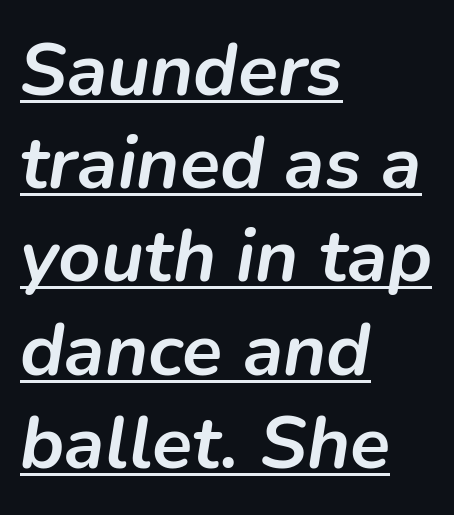
{"italic": "yes", "lean": "right", "slant_degrees": 9, "bold": "yes", "weight": "semibold", "width": "normal", "stroke_contrast": "low", "x_height": "medium", "monospaced": "no", "underline": "yes", "align": "left", "line_spacing": "normal", "line_spacing_ratio": 1.26, "letter_spacing": "normal", "letter_spacing_em": 0.0, "glyph_px": 74}
